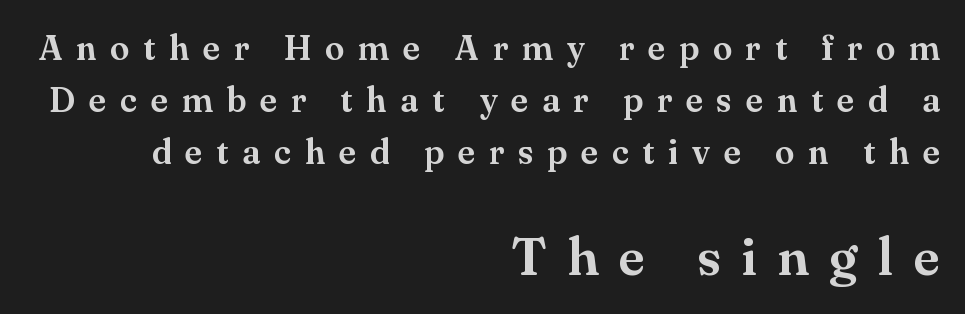
Q: Is the text italic (slanted)? A: No, it is upright.
Q: Is the typeface a serif or a sans-serif typeface? A: Serif.
Q: Is the text underlined? A: No.
Q: How is the paragraph aligned? A: Right-aligned.
Q: Is the spacing between letters normal or unusually wide? A: Unusually wide.
Q: Is the spacing between lines tight, normal or loose? A: Normal.
Q: Which block of text is set in a larger size, the first (top) or the second (bottom)? A: The second (bottom) one.
Q: Width (condensed, normal, or wide)? A: Normal.
Q: Stroke contrast? A: Medium.
Q: x-height? A: Small.
Q: Monospaced? A: No.
